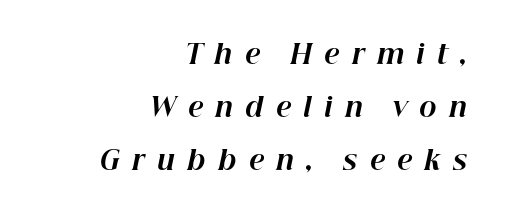
Q: Is the text bold? A: Yes.
Q: Is the text italic (slanted)? A: Yes, it leans right by about 12 degrees.
Q: Is the text underlined? A: No.
Q: How is the paragraph aligned? A: Right-aligned.
Q: Is the spacing between letters normal or unusually wide? A: Unusually wide.
Q: Is the spacing between lines tight, normal or loose? A: Loose.
